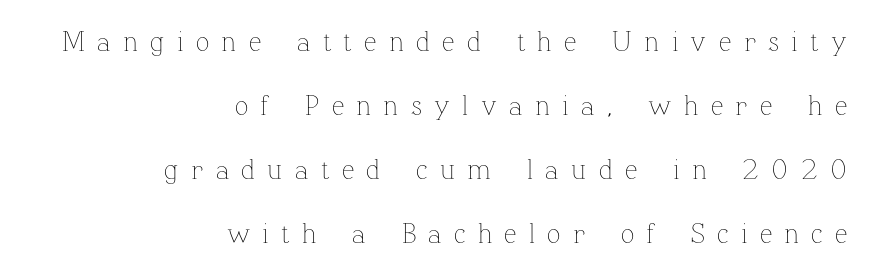
{"italic": "no", "bold": "no", "weight": "thin", "width": "normal", "stroke_contrast": "low", "x_height": "medium", "monospaced": "no", "underline": "no", "align": "right", "line_spacing": "loose", "line_spacing_ratio": 2.29, "letter_spacing": "wide", "letter_spacing_em": 0.44, "glyph_px": 28}
